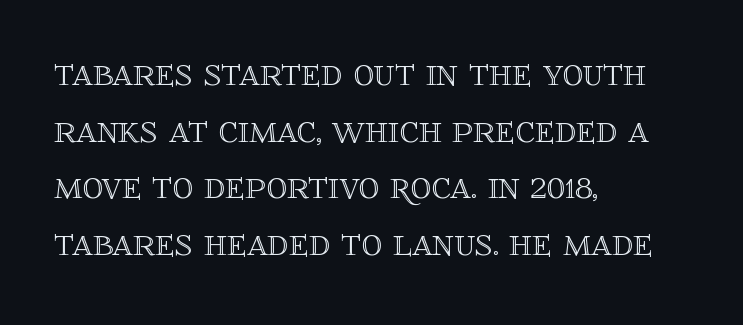
The image shows 41 px text type, upright; set left-aligned, normal line spacing (1.38x), normal letter spacing, not underlined; a large x-height.
